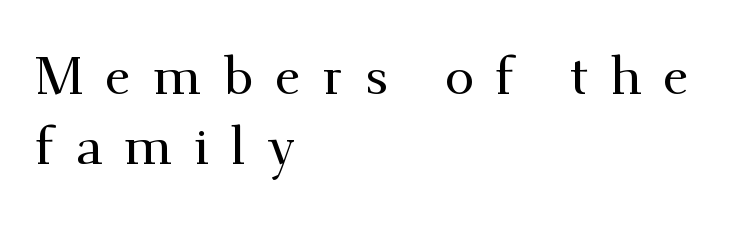
Q: Is the text italic (slanted)? A: No, it is upright.
Q: Is the typeface a serif or a sans-serif typeface? A: Serif.
Q: Is the text underlined? A: No.
Q: How is the paragraph aligned? A: Left-aligned.
Q: Is the spacing between letters normal or unusually wide? A: Unusually wide.
Q: Is the spacing between lines tight, normal or loose? A: Normal.
Q: Width (condensed, normal, or wide)? A: Normal.
Q: Stroke contrast? A: Medium.
Q: x-height? A: Small.
Q: Monospaced? A: No.
